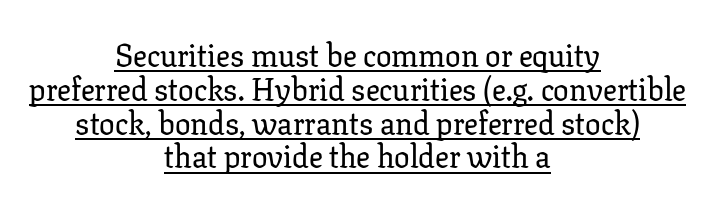
{"serif": "yes", "italic": "no", "width": "normal", "stroke_contrast": "low", "x_height": "medium", "monospaced": "no", "underline": "yes", "align": "center", "line_spacing": "tight", "line_spacing_ratio": 1.09, "letter_spacing": "normal", "letter_spacing_em": 0.0, "glyph_px": 31}
